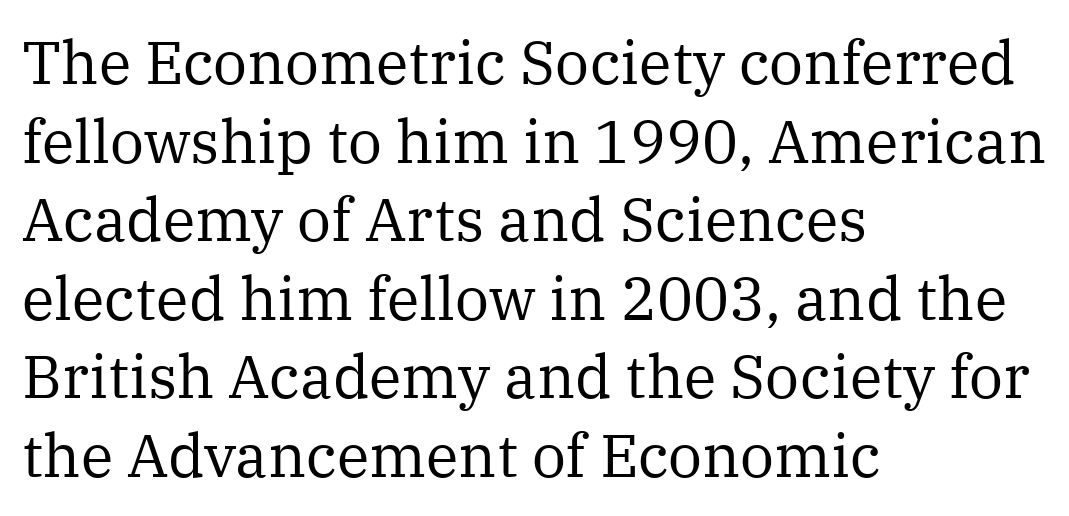
{"serif": "yes", "italic": "no", "bold": "no", "weight": "regular", "width": "normal", "stroke_contrast": "medium", "x_height": "medium", "monospaced": "no", "underline": "no", "align": "left", "line_spacing": "normal", "line_spacing_ratio": 1.31, "letter_spacing": "normal", "letter_spacing_em": 0.0, "glyph_px": 60}
